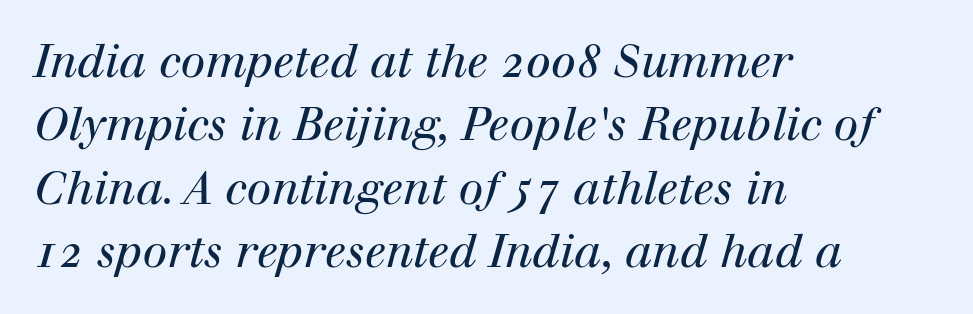
{"serif": "yes", "italic": "yes", "lean": "right", "slant_degrees": 12, "bold": "no", "weight": "regular", "width": "normal", "stroke_contrast": "high", "x_height": "medium", "monospaced": "no", "underline": "no", "align": "left", "line_spacing": "normal", "line_spacing_ratio": 1.41, "letter_spacing": "normal", "letter_spacing_em": 0.0, "glyph_px": 45}
